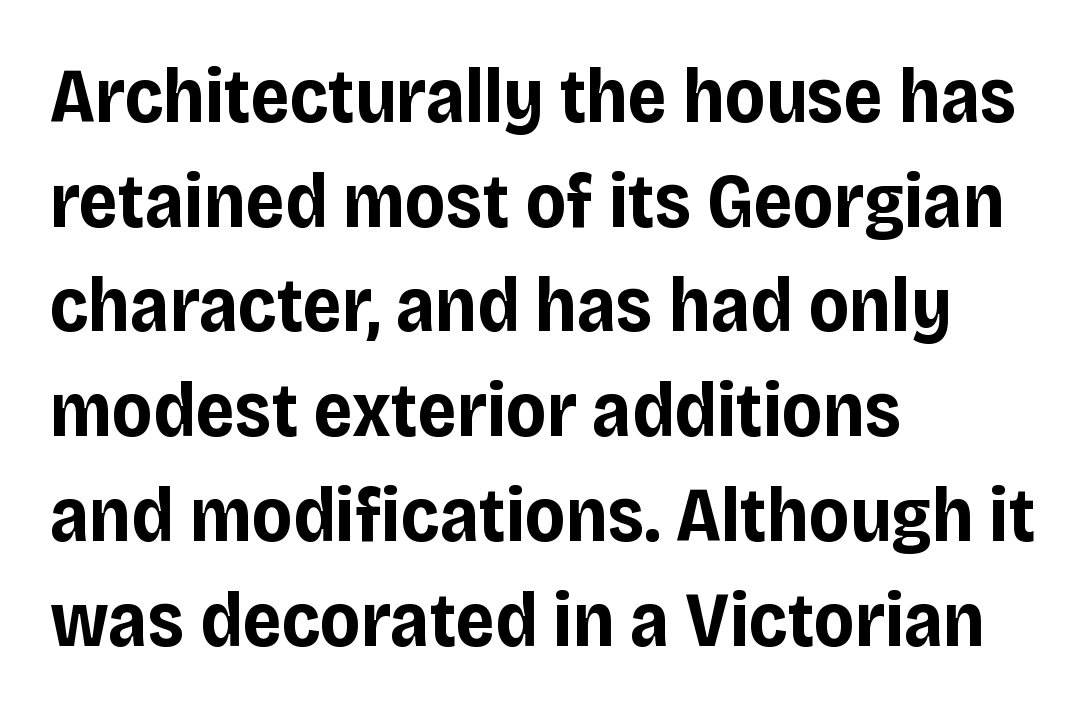
Q: Is the text bold? A: Yes.
Q: Is the text italic (slanted)? A: No, it is upright.
Q: Is the typeface a serif or a sans-serif typeface? A: Sans-serif.
Q: Is the text underlined? A: No.
Q: How is the paragraph aligned? A: Left-aligned.
Q: Is the spacing between letters normal or unusually wide? A: Normal.
Q: Is the spacing between lines tight, normal or loose? A: Normal.
Q: Width (condensed, normal, or wide)? A: Normal.
Q: Stroke contrast? A: Low.
Q: x-height? A: Large.
Q: Monospaced? A: No.
